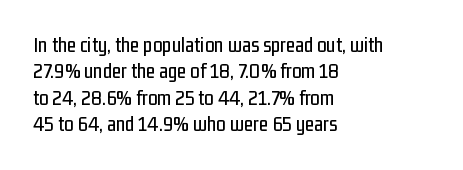
Q: Is the text italic (slanted)? A: No, it is upright.
Q: Is the text underlined? A: No.
Q: How is the paragraph aligned? A: Left-aligned.
Q: Is the spacing between letters normal or unusually wide? A: Normal.
Q: Is the spacing between lines tight, normal or loose? A: Normal.
